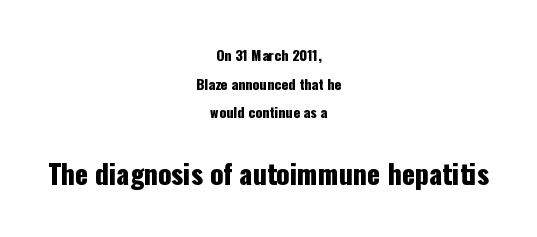
Q: Is the text italic (slanted)? A: No, it is upright.
Q: Is the text underlined? A: No.
Q: How is the paragraph aligned? A: Centered.
Q: Is the spacing between letters normal or unusually wide? A: Normal.
Q: Is the spacing between lines tight, normal or loose? A: Loose.
Q: Which block of text is set in a larger size, the first (top) or the second (bottom)? A: The second (bottom) one.
